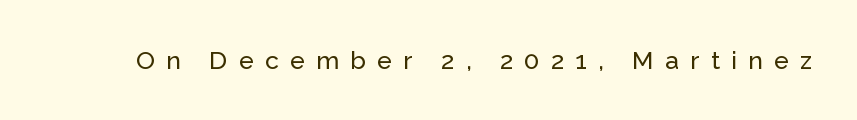
The image shows 25 px text type, upright; set unusually wide letter spacing (+0.45 em), not underlined.
